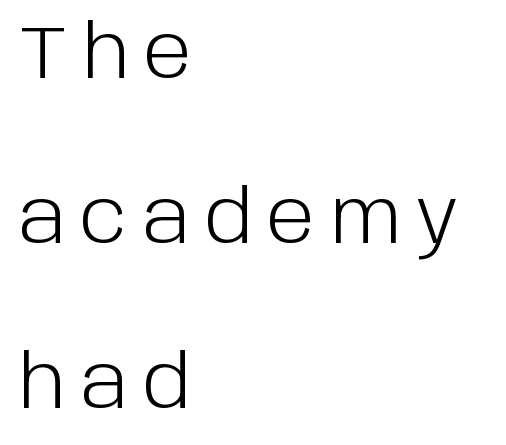
{"serif": "no", "italic": "no", "bold": "no", "weight": "light", "width": "normal", "stroke_contrast": "low", "x_height": "large", "monospaced": "no", "underline": "no", "align": "left", "line_spacing": "loose", "line_spacing_ratio": 2.26, "letter_spacing": "wide", "letter_spacing_em": 0.21, "glyph_px": 73}
